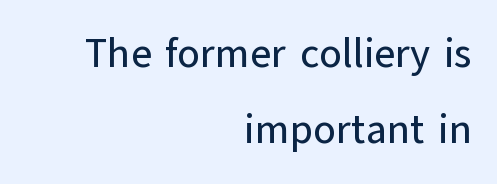
The string is rendered with underlining switched off. The designer went with a sans here, leaving each stem footless. This is the regular roman posture of the typeface. Does the copy run flush right? Yes — the right margin is perfectly even.
